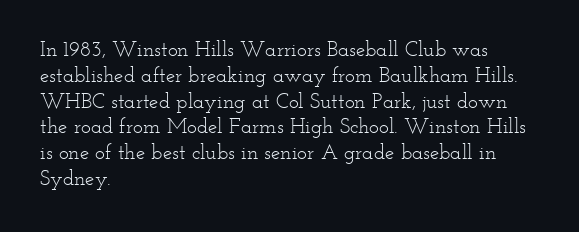
The image shows 21 px text type, upright; set left-aligned, line spacing 1.23x, normal letter spacing, not underlined.
